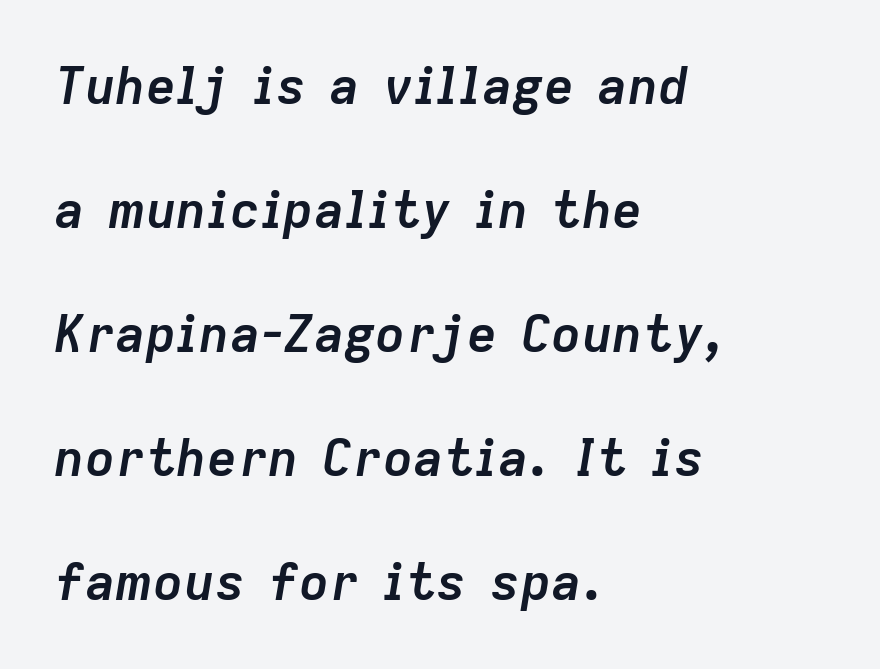
Standard letterfit; no display-style spreading of the glyphs. In terms of posture, this sample is oblique. Just letters on the line, the space beneath them empty. Note the varied advance widths — an 'i' is clearly narrower than an 'm'. Vertically, the passage feels expansive, rows floating well apart.
